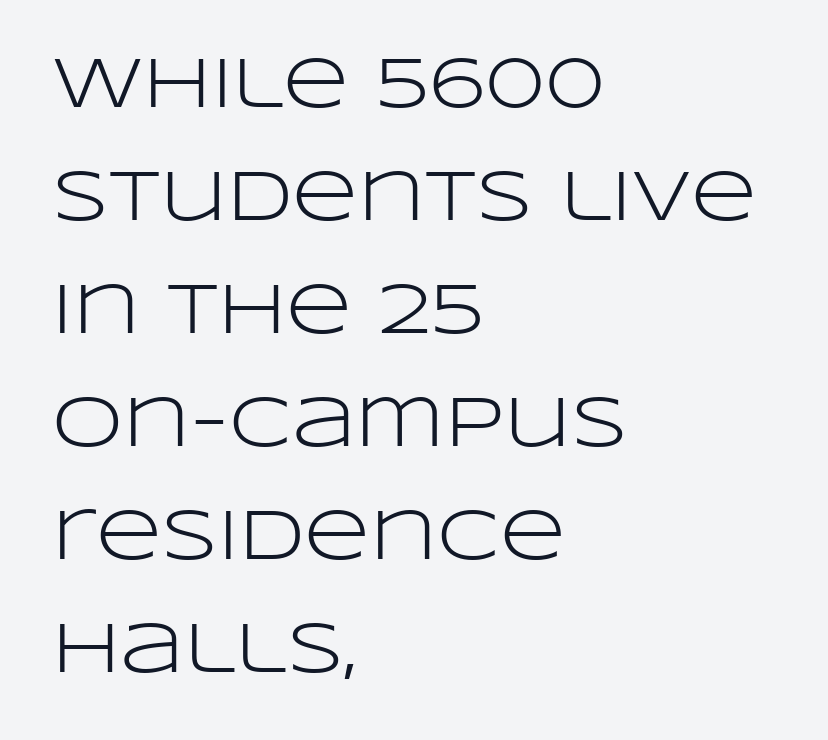
{"serif": "no", "italic": "no", "bold": "no", "weight": "light", "width": "wide", "stroke_contrast": "low", "x_height": "large", "monospaced": "no", "underline": "no", "align": "left", "line_spacing": "normal", "line_spacing_ratio": 1.57, "letter_spacing": "normal", "letter_spacing_em": 0.0, "glyph_px": 72}
